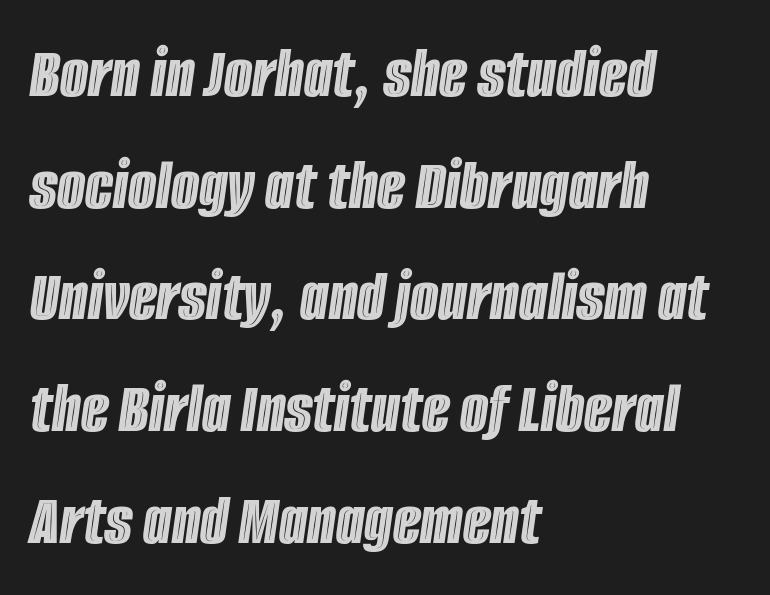
The image shows 73 px condensed type, italic (leaning right); set left-aligned, normal line spacing (1.53x), normal letter spacing, not underlined; a large x-height.
